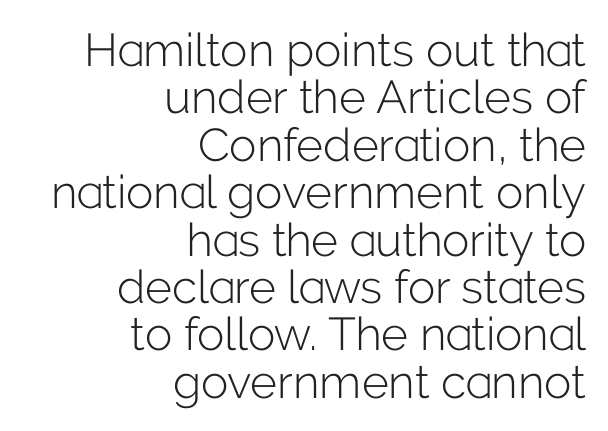
{"serif": "no", "italic": "no", "bold": "no", "weight": "light", "width": "normal", "stroke_contrast": "low", "x_height": "medium", "monospaced": "no", "underline": "no", "align": "right", "line_spacing": "tight", "line_spacing_ratio": 1.03, "letter_spacing": "normal", "letter_spacing_em": 0.0, "glyph_px": 46}
